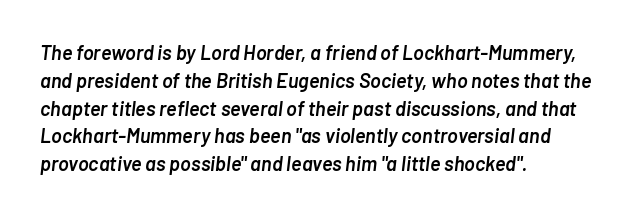
{"italic": "yes", "lean": "right", "slant_degrees": 7, "bold": "semi", "underline": "no", "align": "left", "line_spacing": "normal", "line_spacing_ratio": 1.39, "letter_spacing": "normal", "letter_spacing_em": 0.0, "glyph_px": 20}
